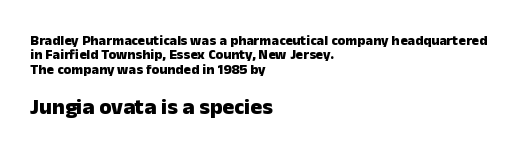
When letters stand straight like this, we call the style roman or upright. Thick stems and heavy bowls — unmistakably bold. The line texture is even and compact thanks to regular tracking. Check under the words: just untouched page. Reading top to bottom, the characters get bigger at the block break. Quick note: interline space is minimal.
